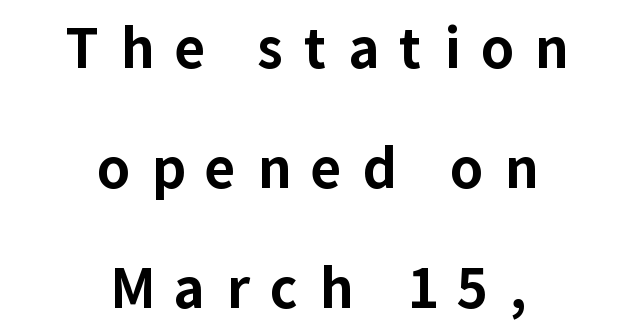
{"serif": "no", "italic": "no", "bold": "yes", "weight": "bold", "width": "normal", "stroke_contrast": "low", "x_height": "medium", "monospaced": "no", "underline": "no", "align": "center", "line_spacing": "loose", "line_spacing_ratio": 2.26, "letter_spacing": "wide", "letter_spacing_em": 0.39, "glyph_px": 53}
